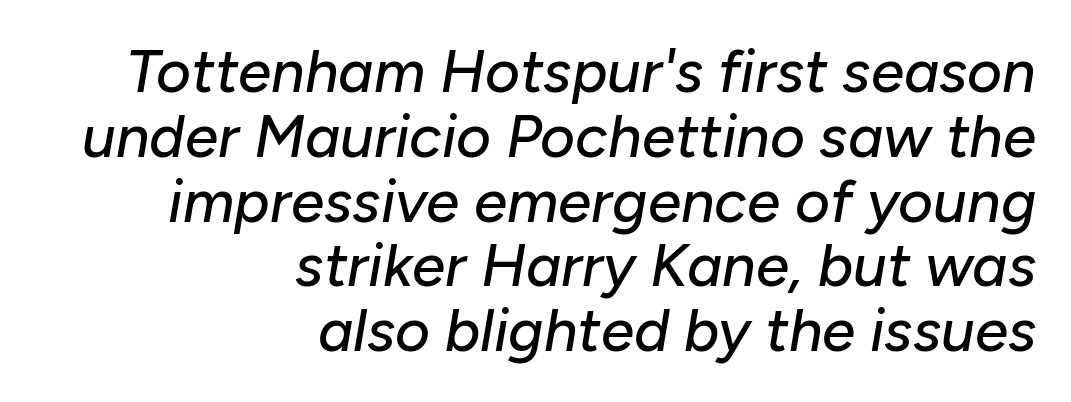
Each letter keeps its own natural width here, so spacing adapts to shape. The rendering uses a small line-height, squeezing the rows. This sample is right-justified, so line beginnings fall wherever the words allow. Does extra space separate the letters? No, they use regular spacing.
